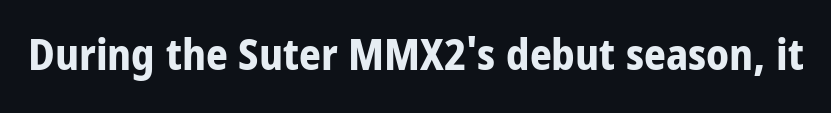
Decoration check: the copy has no underline. Short note: letters normally spaced. Looks like regular typesetting: each glyph gets only the width it needs. Nothing sits at the stroke ends, so this counts as sans-serif. Ordinary non-slanted type is in use. Summary of weight: heavy, a full bold.
